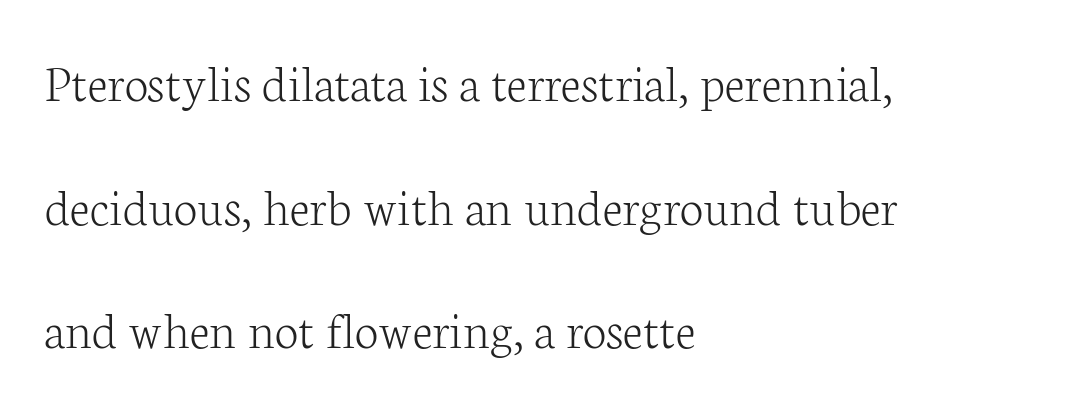
{"serif": "yes", "italic": "no", "bold": "no", "weight": "light", "width": "normal", "stroke_contrast": "low", "x_height": "medium", "monospaced": "no", "underline": "no", "align": "left", "line_spacing": "loose", "line_spacing_ratio": 2.29, "letter_spacing": "normal", "letter_spacing_em": 0.0, "glyph_px": 54}
